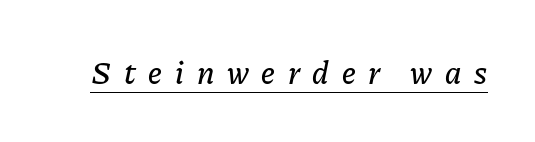
Varying glyph widths throughout — classic text-font behaviour. Compared with typical body copy, the letter spacing here is much looser. The words here are underlined. Observe the lean: these are italic letterforms.
